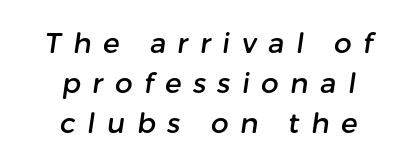
Note the varied advance widths — an 'i' is clearly narrower than an 'm'. Vertically, the passage feels balanced, rows spaced as you'd expect. A student would call this center alignment; a typographer would say set centered. Underline: absent.
